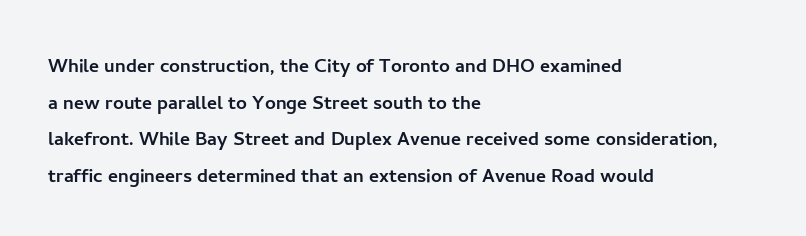
The image shows 24 px text type, upright; set left-aligned, normal line spacing (1.53x), normal letter spacing, not underlined.
